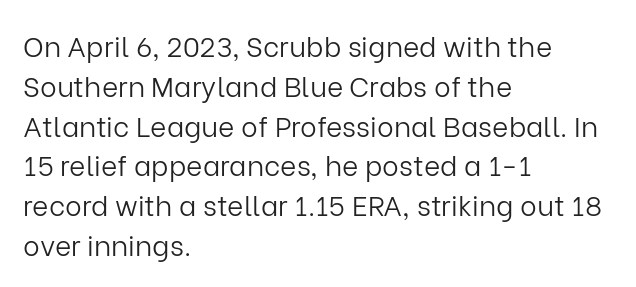
The image shows 28 px light sans-serif type, upright; set left-aligned, normal line spacing (1.42x), normal letter spacing, not underlined; low stroke contrast and a medium x-height.
